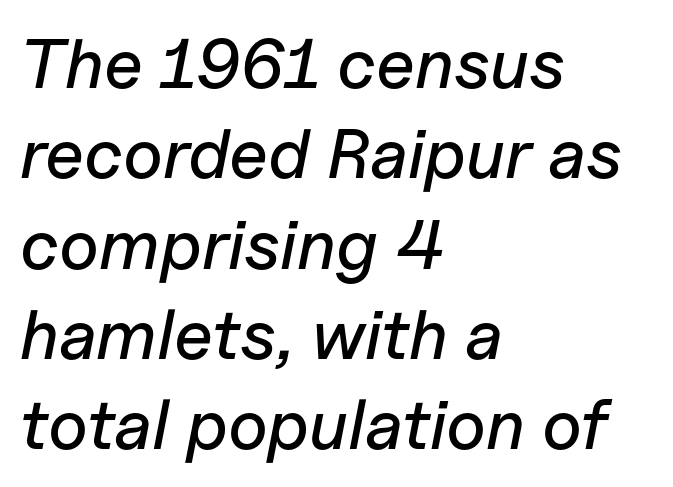
Q: Is the text italic (slanted)? A: Yes, it leans right by about 11 degrees.
Q: Is the text underlined? A: No.
Q: How is the paragraph aligned? A: Left-aligned.
Q: Is the spacing between letters normal or unusually wide? A: Normal.
Q: Is the spacing between lines tight, normal or loose? A: Normal.
Q: Width (condensed, normal, or wide)? A: Normal.
Q: Stroke contrast? A: Low.
Q: x-height? A: Medium.
Q: Monospaced? A: No.
